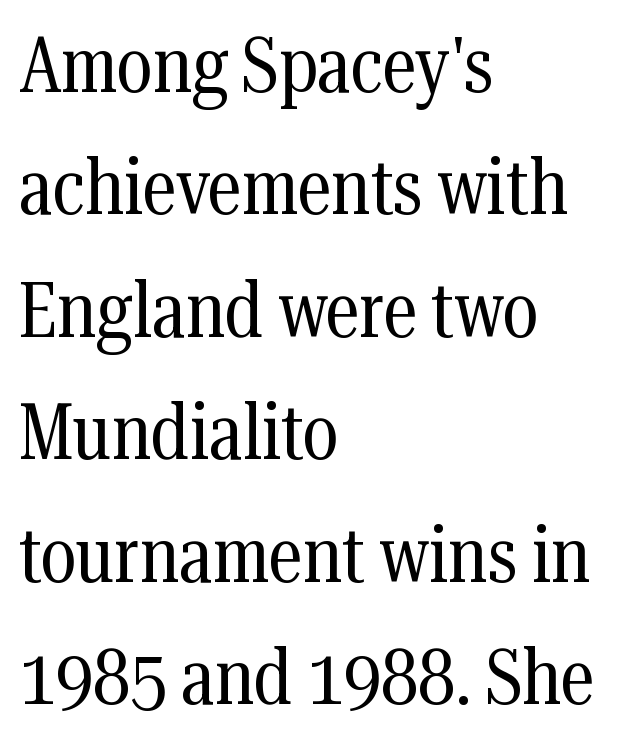
Q: Is the text bold? A: No.
Q: Is the text italic (slanted)? A: No, it is upright.
Q: Is the typeface a serif or a sans-serif typeface? A: Serif.
Q: Is the text underlined? A: No.
Q: How is the paragraph aligned? A: Left-aligned.
Q: Is the spacing between letters normal or unusually wide? A: Normal.
Q: Is the spacing between lines tight, normal or loose? A: Normal.
Q: Width (condensed, normal, or wide)? A: Condensed.
Q: Stroke contrast? A: Medium.
Q: x-height? A: Medium.
Q: Monospaced? A: No.
